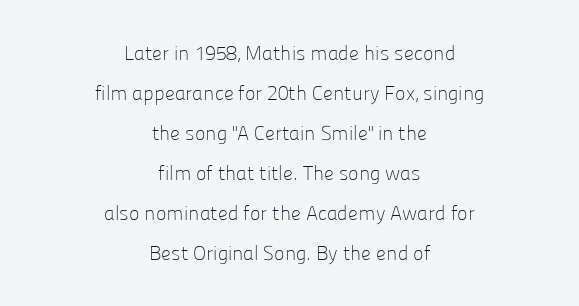
Q: Is the text bold? A: No.
Q: Is the text italic (slanted)? A: No, it is upright.
Q: Is the text underlined? A: No.
Q: How is the paragraph aligned? A: Centered.
Q: Is the spacing between letters normal or unusually wide? A: Normal.
Q: Is the spacing between lines tight, normal or loose? A: Loose.
